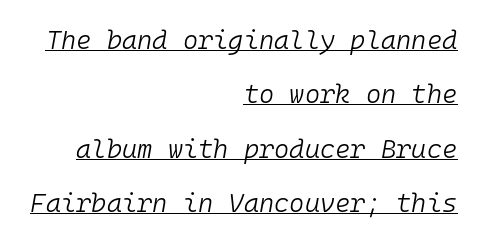
The glyphs are accompanied by a horizontal stroke just below them. Regarding leading, the lines here are spaced well apart. In CSS terms this would be text-align: right. The passage shown has conventional tracking throughout.
